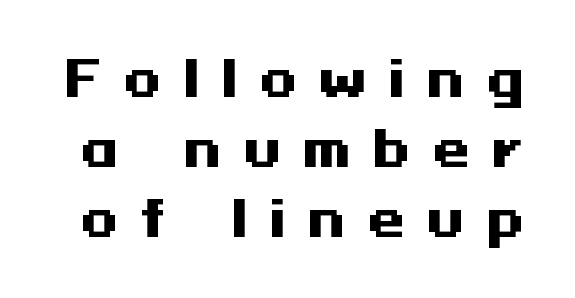
Evenly set lines give the paragraph a standard silhouette. I'd call this a sans setting — the letters go barefoot. Is there any slant? The stems are plumb. Rule under the text: the space is simply empty. These lines have a slow, spaced-out rhythm from letter to letter.
